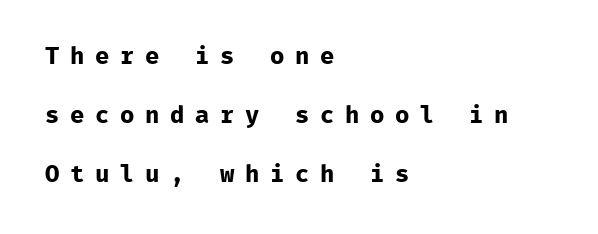
Q: Is the text bold? A: Yes.
Q: Is the text italic (slanted)? A: No, it is upright.
Q: Is the text underlined? A: No.
Q: How is the paragraph aligned? A: Left-aligned.
Q: Is the spacing between letters normal or unusually wide? A: Unusually wide.
Q: Is the spacing between lines tight, normal or loose? A: Loose.
